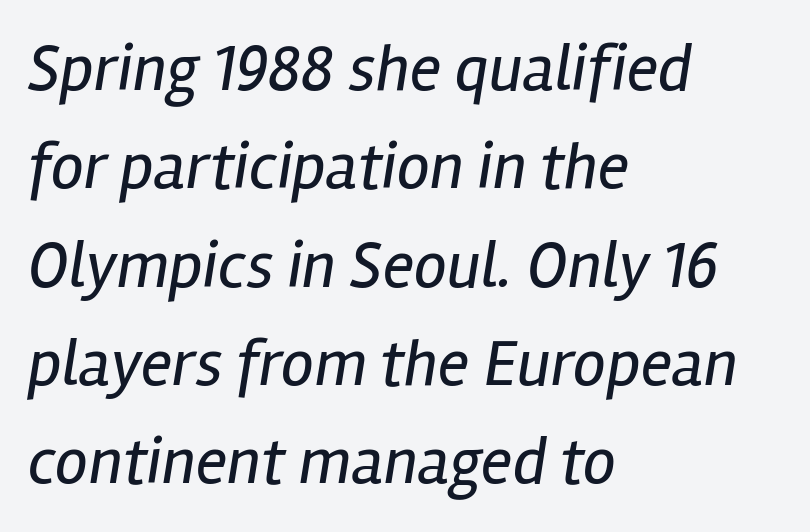
{"italic": "yes", "lean": "right", "slant_degrees": 12, "bold": "no", "weight": "regular", "width": "condensed", "stroke_contrast": "low", "x_height": "medium", "monospaced": "no", "underline": "no", "align": "left", "line_spacing": "normal", "line_spacing_ratio": 1.49, "letter_spacing": "normal", "letter_spacing_em": 0.0, "glyph_px": 66}
